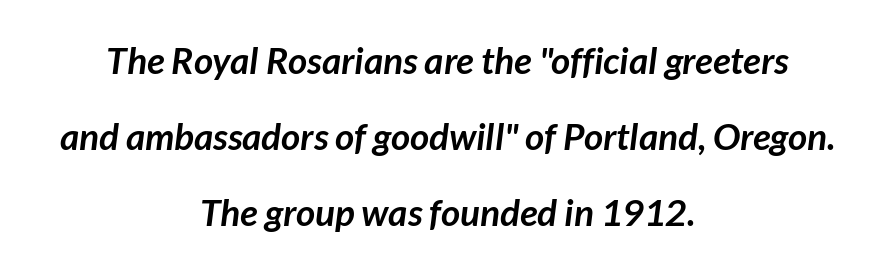
The image shows 37 px semibold sans-serif type; set centered, loose line spacing (2.05x), normal letter spacing, not underlined; low stroke contrast and a medium x-height.
